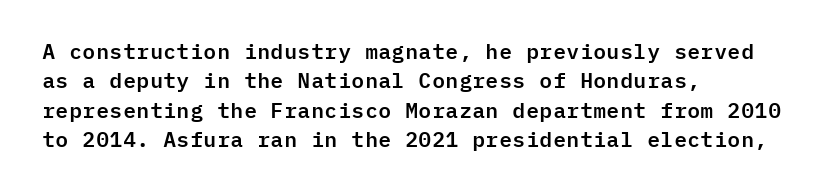
Q: Is the text italic (slanted)? A: No, it is upright.
Q: Is the text underlined? A: No.
Q: How is the paragraph aligned? A: Left-aligned.
Q: Is the spacing between letters normal or unusually wide? A: Normal.
Q: Is the spacing between lines tight, normal or loose? A: Normal.
